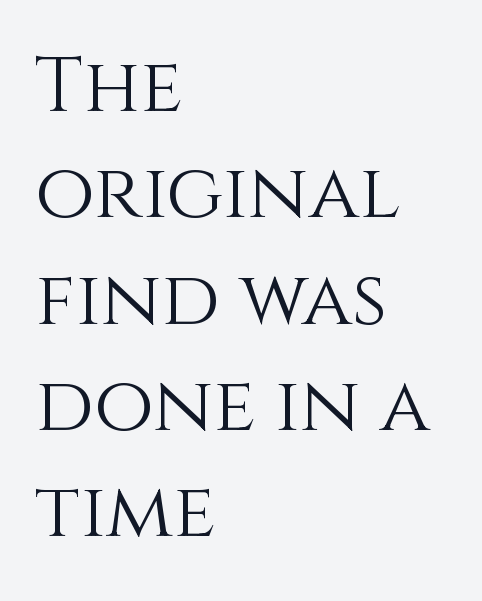
The image shows 77 px light type, upright; set left-aligned, normal line spacing (1.38x), normal letter spacing, not underlined; medium stroke contrast and a large x-height.
